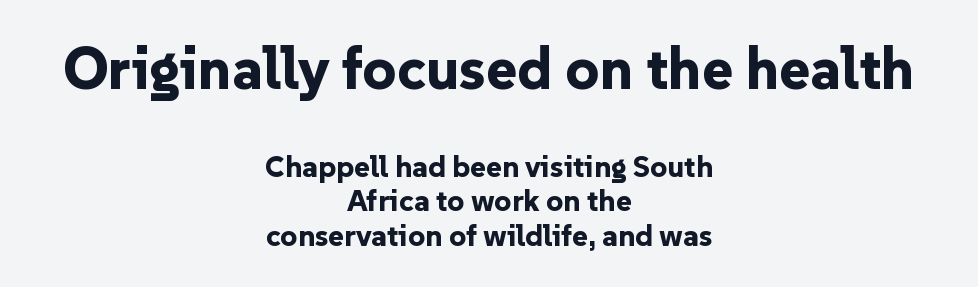
Tracking here is standard; glyphs follow each other at the usual distance. Beneath every word, the page is bare. Pretty heavy lettering here — definitely bold. Is the block centered? Yes — each line is placed symmetrically about the middle. Look at the bottom of the vertical strokes: they stop flat, with no serifs.
